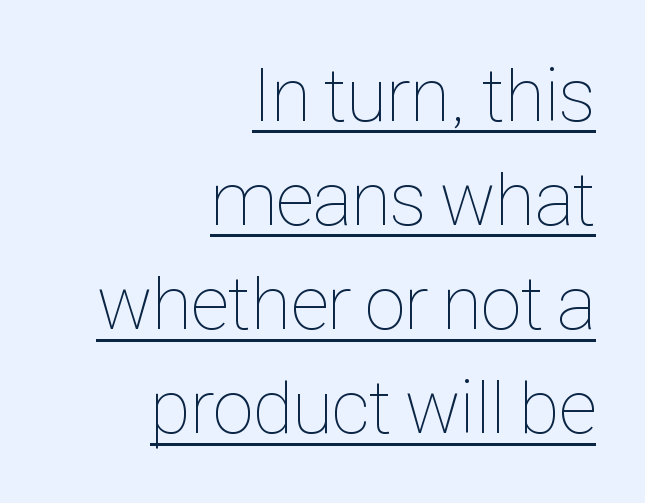
{"italic": "no", "bold": "no", "weight": "thin", "width": "condensed", "stroke_contrast": "low", "x_height": "medium", "monospaced": "no", "underline": "yes", "align": "right", "line_spacing": "normal", "line_spacing_ratio": 1.37, "letter_spacing": "normal", "letter_spacing_em": 0.0, "glyph_px": 76}
